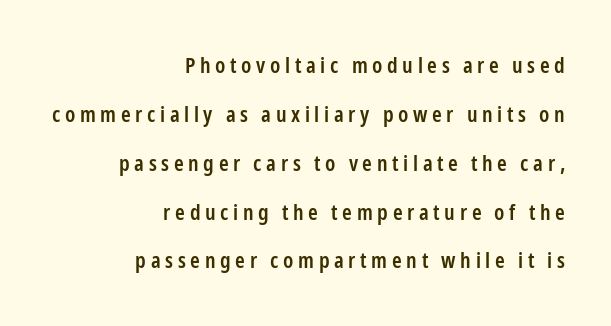
The image shows 22 px text type, upright; set right-aligned, loose line spacing (2.22x), unusually wide letter spacing (+0.21 em), not underlined.
